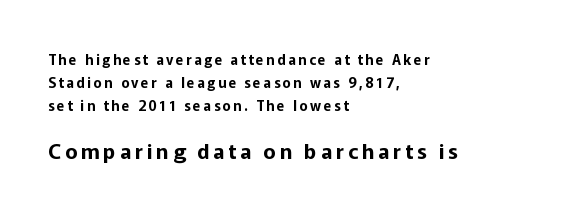
The passage shown is not underscored anywhere. Unlike italic type, these characters show no tilt at all. The passage shown stacks its lines at a standard gap. Of the two passages, the one underneath uses the larger point size. Left-aligned paragraph, ragged on the right.
